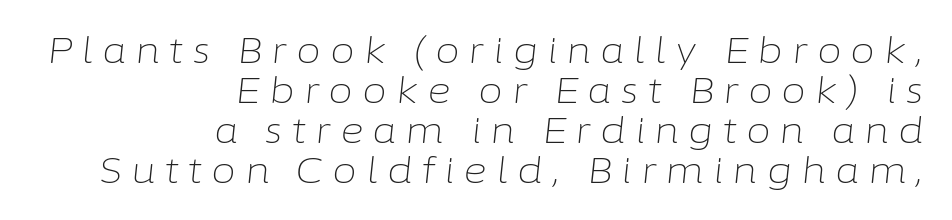
Where is the straight margin? On the right. Inter-character spacing is expanded well beyond the font's built-in metrics. The axis of the letterforms is tilted away from vertical. Cramped leading. This rendering features lettering with no underline.
